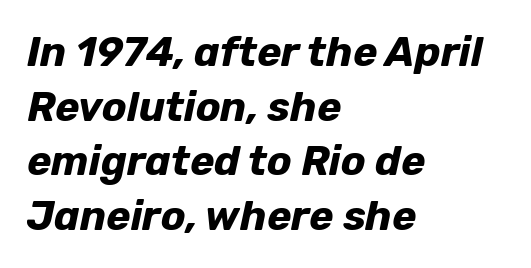
{"italic": "yes", "lean": "right", "slant_degrees": 12, "bold": "yes", "weight": "bold", "width": "normal", "stroke_contrast": "low", "x_height": "medium", "monospaced": "no", "underline": "no", "align": "left", "line_spacing": "normal", "line_spacing_ratio": 1.33, "letter_spacing": "normal", "letter_spacing_em": 0.0, "glyph_px": 41}
